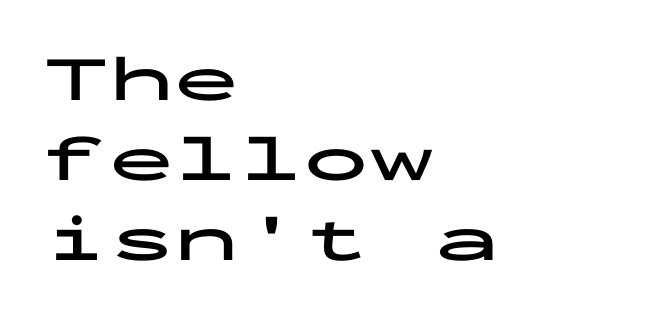
The image shows 65 px bold, wide sans-serif type, upright, monospaced; set left-aligned, line spacing 1.23x, normal letter spacing, not underlined; low stroke contrast and a medium x-height.
